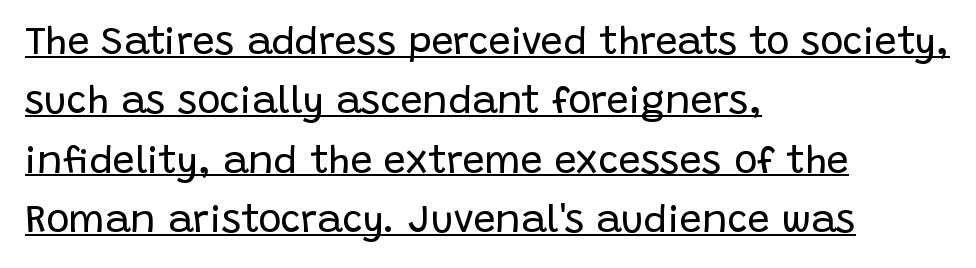
{"serif": "no", "italic": "no", "bold": "no", "weight": "regular", "width": "normal", "stroke_contrast": "low", "x_height": "large", "monospaced": "no", "underline": "yes", "align": "left", "line_spacing": "normal", "line_spacing_ratio": 1.52, "letter_spacing": "normal", "letter_spacing_em": 0.0, "glyph_px": 39}
